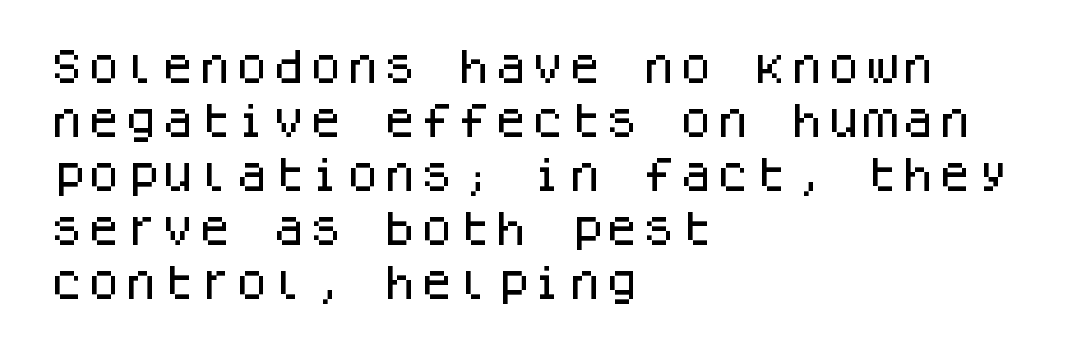
{"serif": "no", "italic": "no", "width": "normal", "stroke_contrast": "low", "x_height": "large", "monospaced": "yes", "underline": "no", "align": "left", "line_spacing": "normal", "line_spacing_ratio": 1.46, "letter_spacing": "normal", "letter_spacing_em": 0.0, "glyph_px": 37}
